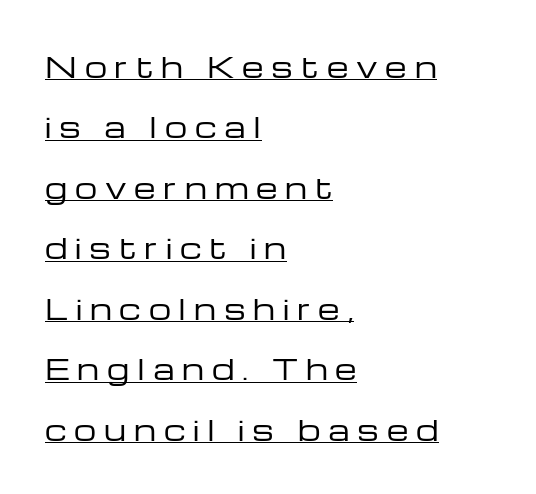
The image shows 28 px regular-weight, wide sans-serif type, upright; set left-aligned, loose line spacing (2.16x), unusually wide letter spacing (+0.28 em), underlined; low stroke contrast and a medium x-height.
